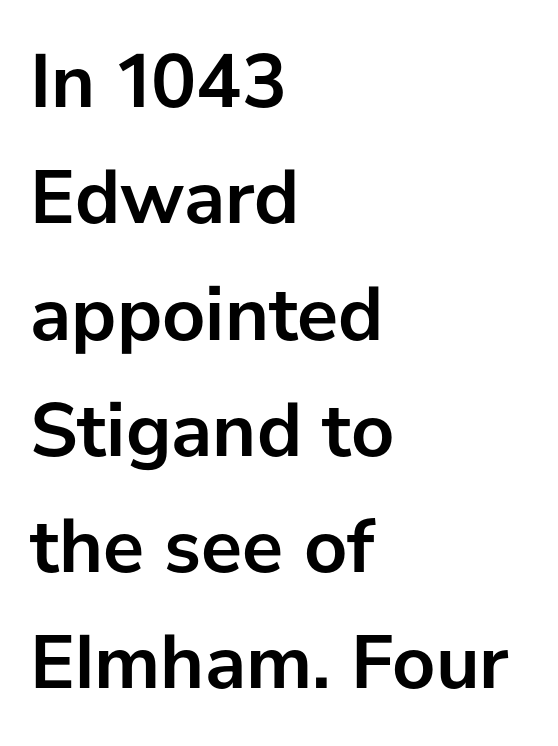
{"serif": "no", "italic": "no", "bold": "yes", "weight": "semibold", "width": "normal", "stroke_contrast": "low", "x_height": "medium", "monospaced": "no", "underline": "no", "align": "left", "line_spacing": "normal", "line_spacing_ratio": 1.51, "letter_spacing": "normal", "letter_spacing_em": 0.0, "glyph_px": 77}
